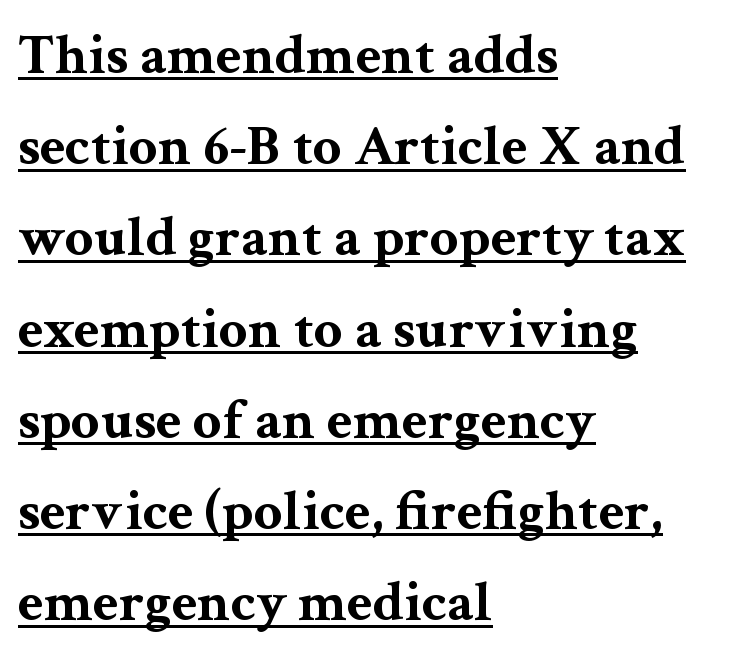
{"serif": "yes", "italic": "no", "bold": "yes", "weight": "bold", "width": "wide", "stroke_contrast": "medium", "x_height": "medium", "monospaced": "no", "underline": "yes", "align": "left", "line_spacing": "normal", "line_spacing_ratio": 1.6, "letter_spacing": "normal", "letter_spacing_em": 0.0, "glyph_px": 57}
